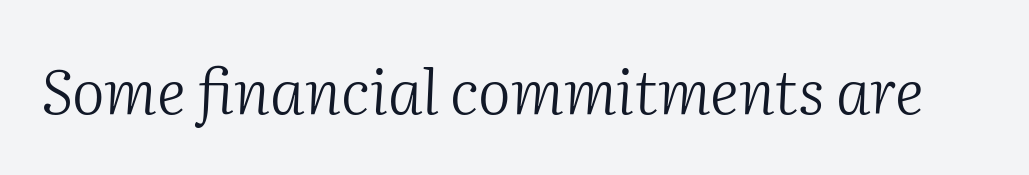
The image shows 62 px light serif type, italic (leaning right); set normal letter spacing, not underlined; medium stroke contrast and a medium x-height.
